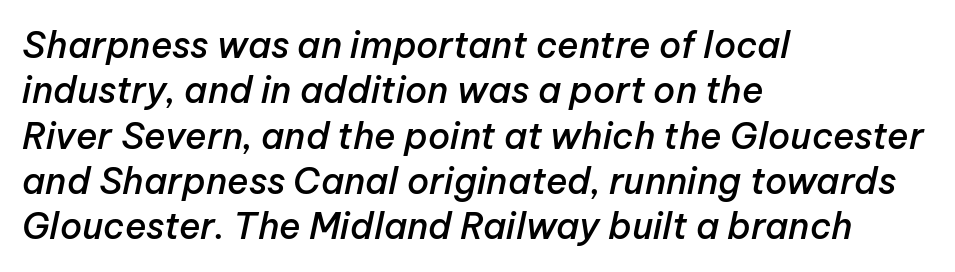
Varying glyph widths throughout — classic text-font behaviour. The font's italic variant was chosen for this text. The area under the type is left untouched. Weight check: semibold — heavier than regular, not quite bold. These lines stack with their left ends in a neat column.
